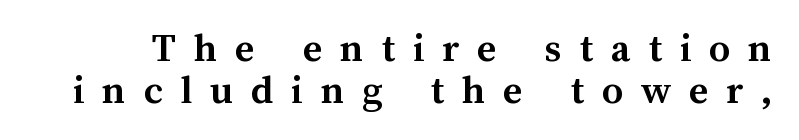
The block of text is dense from top to bottom, with scant space between rows. The specimen omits any rule beneath the text block's lines. Someone cranked the tracking dial way up on this one. Spacing verdict: proportional, widths tailored to each character.
